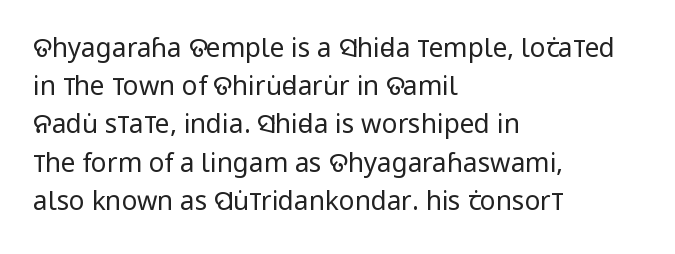
{"italic": "no", "bold": "no", "underline": "no", "align": "left", "line_spacing": "normal", "line_spacing_ratio": 1.47, "letter_spacing": "normal", "letter_spacing_em": 0.0, "glyph_px": 26}
